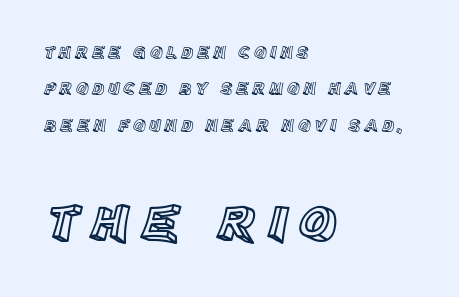
This layout puts the modest block above and the oversized block below. Airy leading. Check the space under the baseline: it is left empty.
